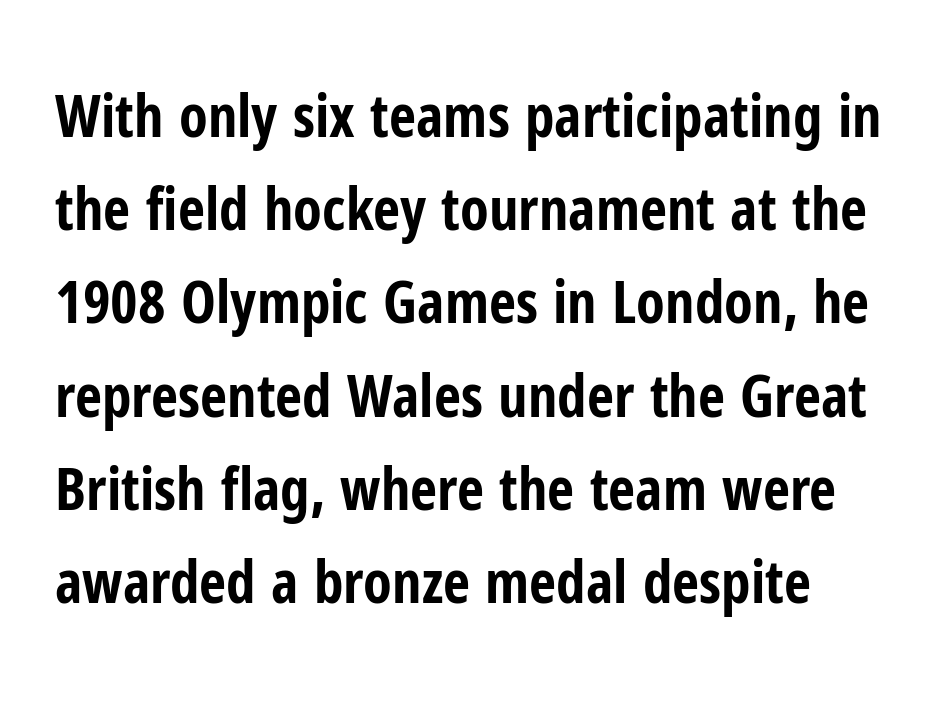
Spacing between characters is what you'd get straight out of the box. Strong, thick strokes mark this as bold type. A typesetter would call this proportional, since set widths differ per character. Each new line begins a customary step beneath the previous one.
